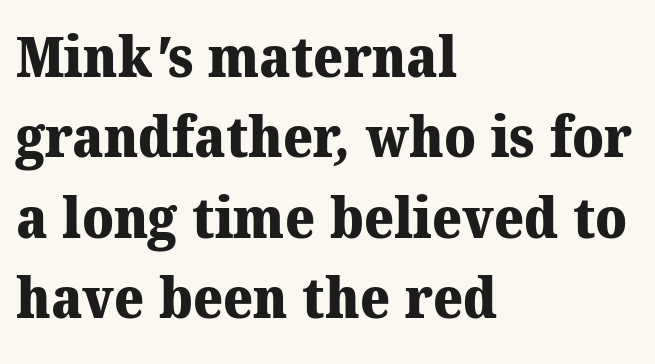
The image shows 57 px heavy serif type; set left-aligned, normal line spacing (1.41x), normal letter spacing, not underlined; medium stroke contrast and a medium x-height.
